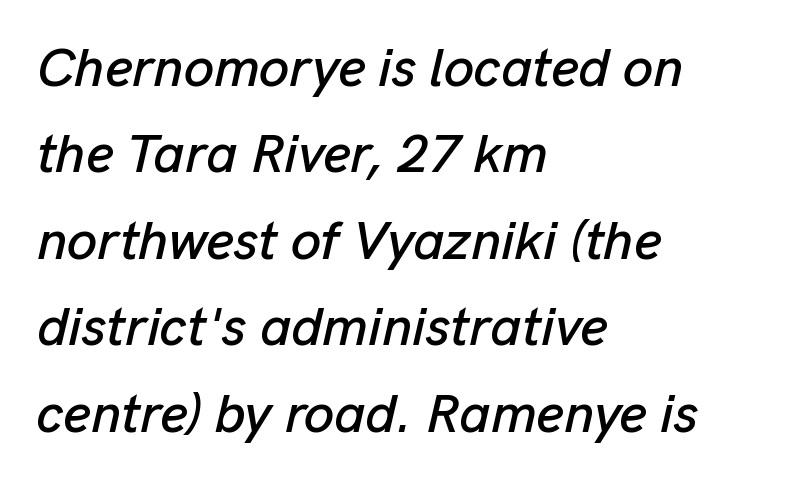
Q: Is the text italic (slanted)? A: Yes, it leans right by about 13 degrees.
Q: Is the text underlined? A: No.
Q: How is the paragraph aligned? A: Left-aligned.
Q: Is the spacing between letters normal or unusually wide? A: Normal.
Q: Is the spacing between lines tight, normal or loose? A: Normal.
Q: Width (condensed, normal, or wide)? A: Normal.
Q: Stroke contrast? A: Low.
Q: x-height? A: Medium.
Q: Monospaced? A: No.
